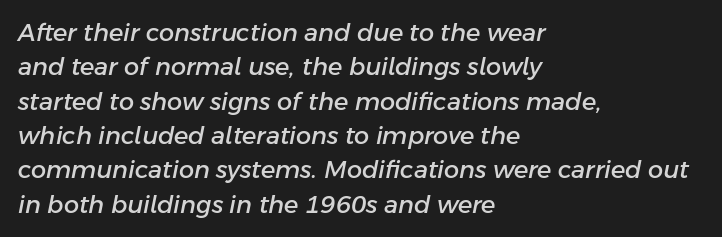
The image shows 24 px text type, italic (leaning right); set left-aligned, normal line spacing (1.43x), normal letter spacing, not underlined.
